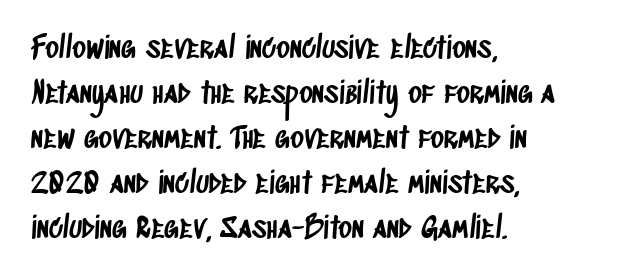
The image shows 29 px condensed sans-serif type; set left-aligned, normal line spacing (1.55x), normal letter spacing, not underlined; low stroke contrast and a large x-height.
